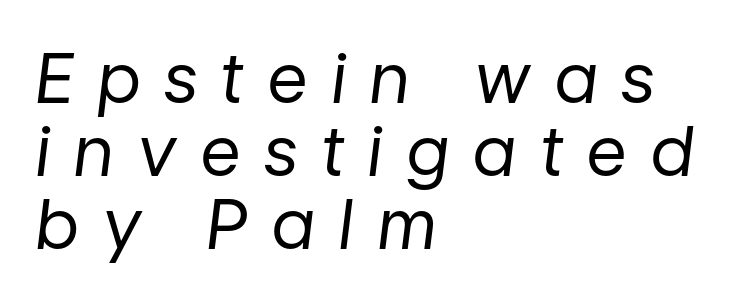
The passage shown is not underscored anywhere. These lines stack with their left ends in a neat column. In terms of posture, this sample is oblique. In terms of letterspacing, this is a distinctly airy, spread setting. These lines huddle together more closely than default settings would place them.
